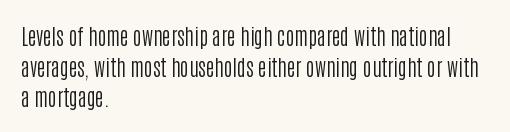
The image shows 21 px text type, upright; set left-aligned, normal line spacing (1.46x), normal letter spacing, not underlined.
